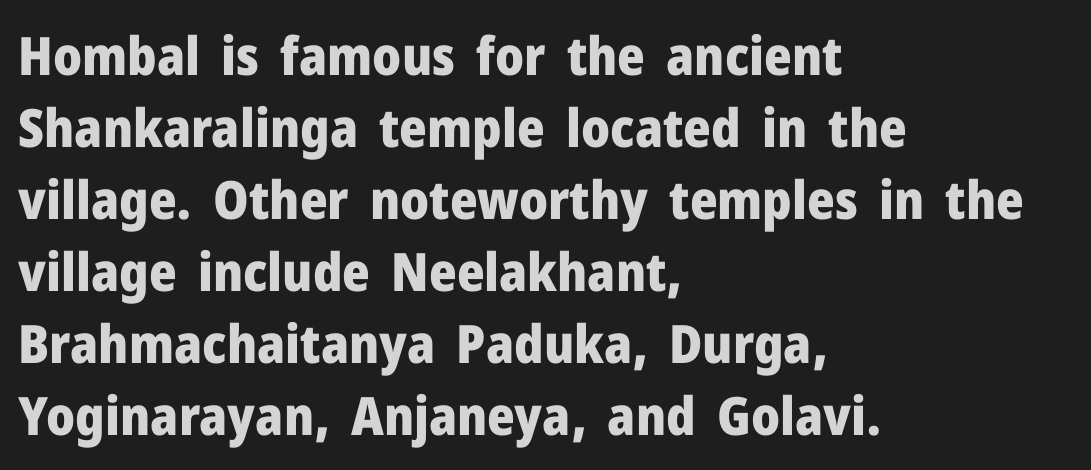
Q: Is the text bold? A: Yes.
Q: Is the text italic (slanted)? A: No, it is upright.
Q: Is the typeface a serif or a sans-serif typeface? A: Sans-serif.
Q: Is the text underlined? A: No.
Q: How is the paragraph aligned? A: Left-aligned.
Q: Is the spacing between letters normal or unusually wide? A: Normal.
Q: Is the spacing between lines tight, normal or loose? A: Normal.
Q: Width (condensed, normal, or wide)? A: Normal.
Q: Stroke contrast? A: Low.
Q: x-height? A: Medium.
Q: Monospaced? A: No.
